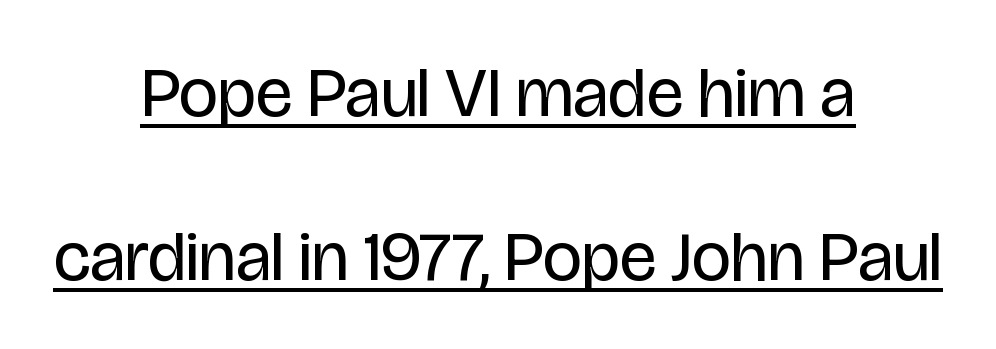
The image shows 70 px regular-weight, condensed sans-serif type, upright; set centered, loose line spacing (2.34x), normal letter spacing, underlined; low stroke contrast and a large x-height.
